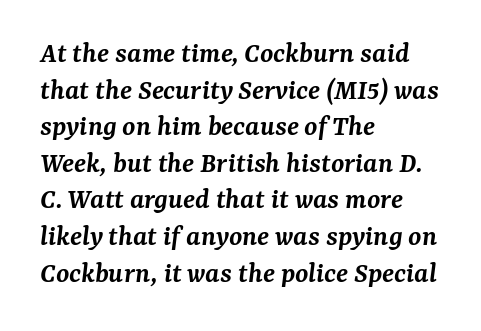
Q: Is the text bold? A: Semi-bold.
Q: Is the text italic (slanted)? A: Yes, it leans right by about 7 degrees.
Q: Is the typeface a serif or a sans-serif typeface? A: Serif.
Q: Is the text underlined? A: No.
Q: How is the paragraph aligned? A: Left-aligned.
Q: Is the spacing between letters normal or unusually wide? A: Normal.
Q: Width (condensed, normal, or wide)? A: Normal.
Q: Stroke contrast? A: Medium.
Q: x-height? A: Medium.
Q: Monospaced? A: No.
